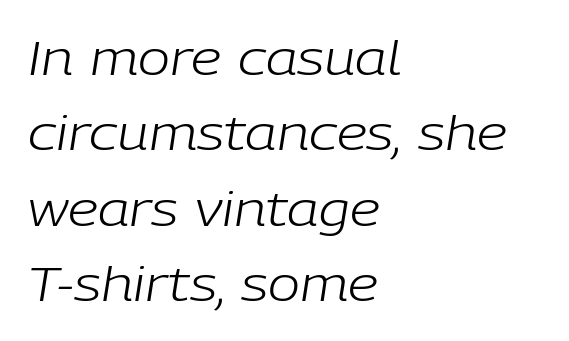
Baseline-to-baseline distance is the conventional proportion of letter height. Letter spacing: default. Compared with a typical body face, this is equally light or lighter still. Each row of text sits above clean, open space. Horizontally, the lines are justified to the leading edge only.
